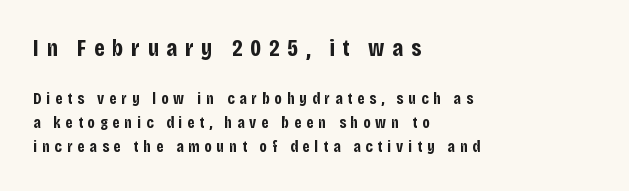
{"italic": "no", "bold": "yes", "underline": "no", "align": "left", "line_spacing": "normal", "line_spacing_ratio": 1.52, "letter_spacing": "wide", "letter_spacing_em": 0.31, "larger_block": "first", "size_ratio": 1.5, "glyph_px": 24}
